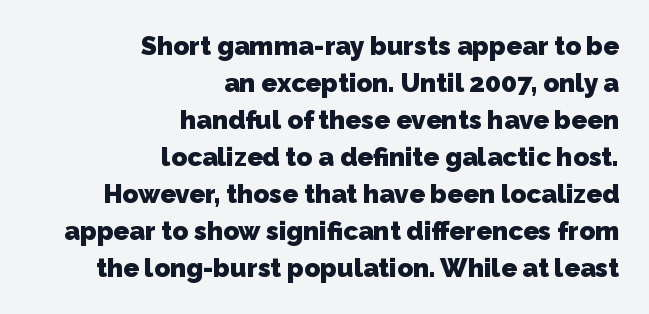
Vertical spacing — default. Inter-character spacing is left at the font's built-in metrics. The typesetter chose a ragged-left arrangement here. Lines of text with bare space underneath. The passage shown is emphatically bold.
